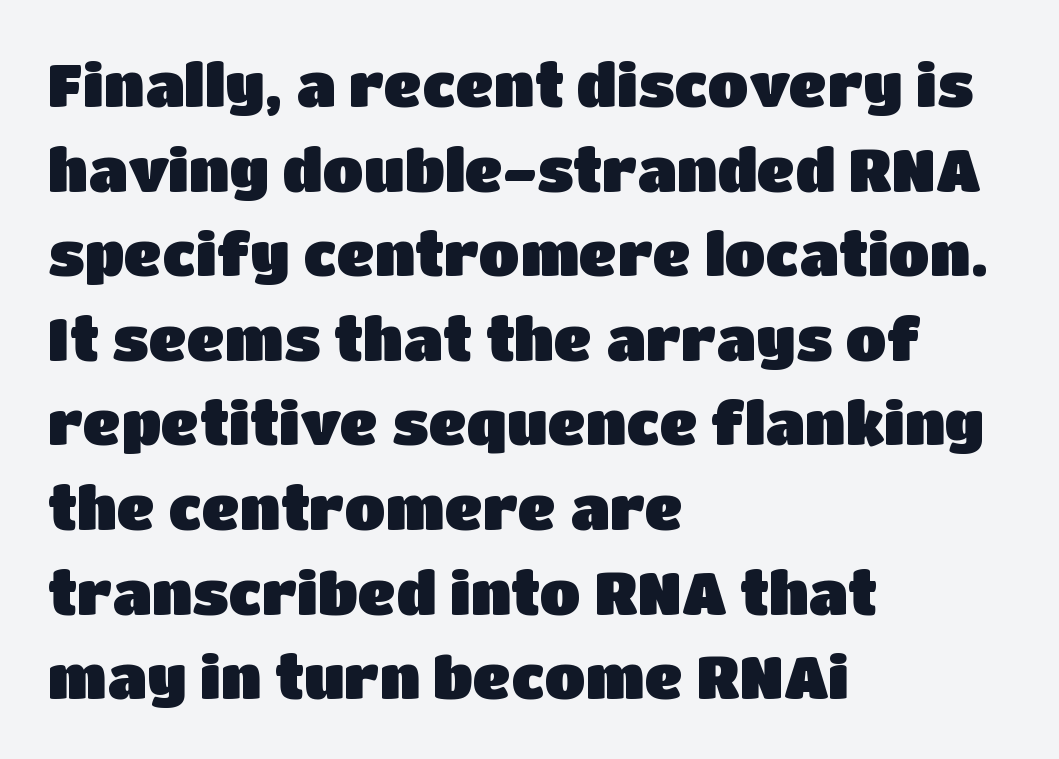
{"serif": "no", "italic": "no", "width": "normal", "stroke_contrast": "low", "x_height": "large", "monospaced": "no", "underline": "no", "align": "left", "line_spacing": "normal", "line_spacing_ratio": 1.41, "letter_spacing": "normal", "letter_spacing_em": 0.0, "glyph_px": 60}
